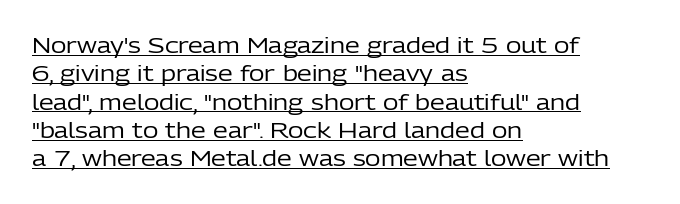
The image shows 21 px text type, upright; set left-aligned, normal line spacing (1.35x), normal letter spacing, underlined.
